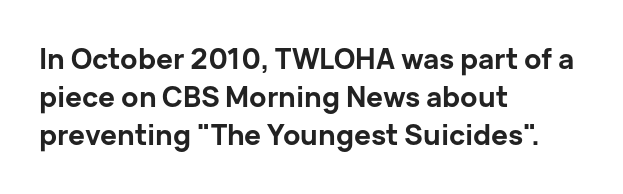
Q: Is the text bold? A: Yes.
Q: Is the text italic (slanted)? A: No, it is upright.
Q: Is the typeface a serif or a sans-serif typeface? A: Sans-serif.
Q: Is the text underlined? A: No.
Q: How is the paragraph aligned? A: Left-aligned.
Q: Is the spacing between letters normal or unusually wide? A: Normal.
Q: Is the spacing between lines tight, normal or loose? A: Normal.
Q: Width (condensed, normal, or wide)? A: Normal.
Q: Stroke contrast? A: Low.
Q: x-height? A: Medium.
Q: Monospaced? A: No.
